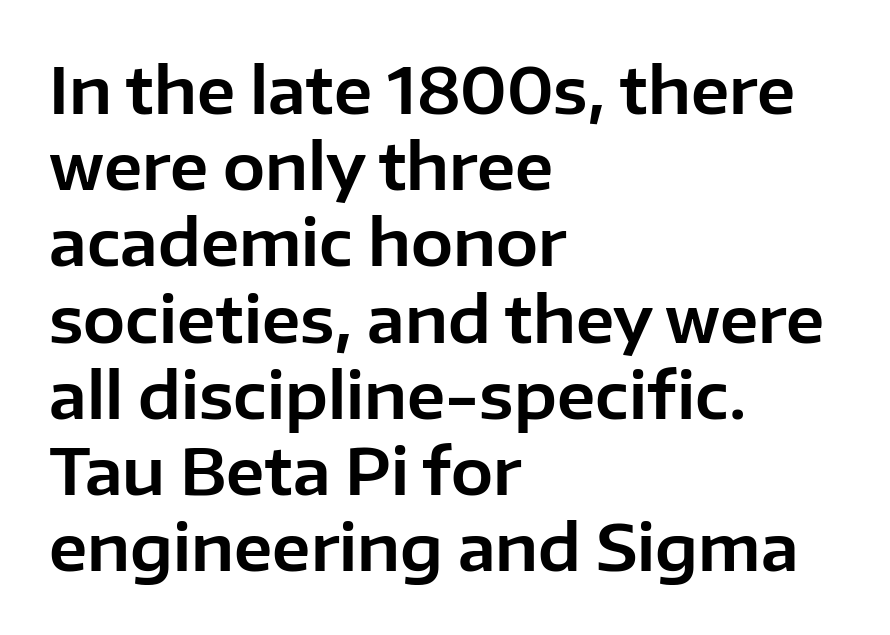
Q: Is the text italic (slanted)? A: No, it is upright.
Q: Is the typeface a serif or a sans-serif typeface? A: Sans-serif.
Q: Is the text underlined? A: No.
Q: How is the paragraph aligned? A: Left-aligned.
Q: Is the spacing between letters normal or unusually wide? A: Normal.
Q: Width (condensed, normal, or wide)? A: Normal.
Q: Stroke contrast? A: Low.
Q: x-height? A: Medium.
Q: Monospaced? A: No.
